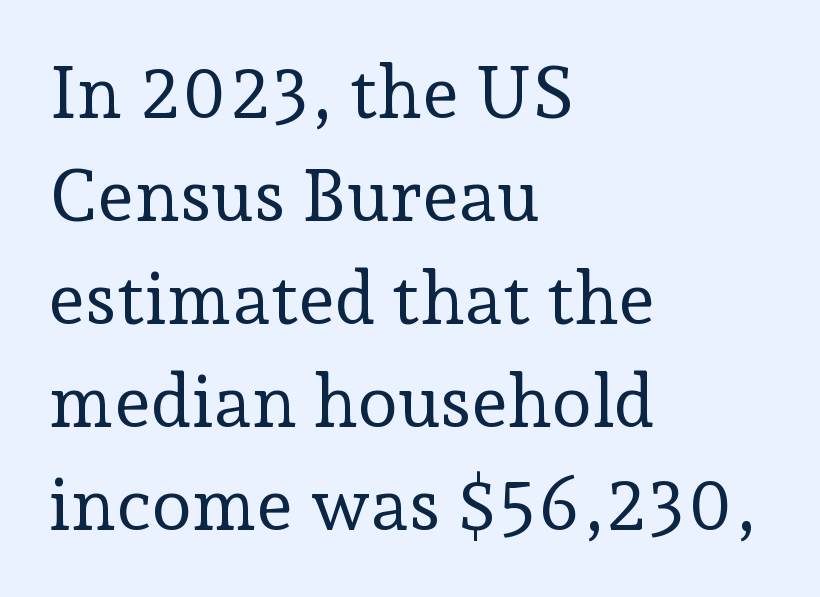
Vertical stems look standard width or narrower in stroke. No extra tracking has been applied to these lines. The rendering shows small feet on the letterforms — a serif design. Is this a fixed-width face? No — the glyphs have proportional, varying widths. Compared with typical paragraphs, the rows here are spaced about the same.
